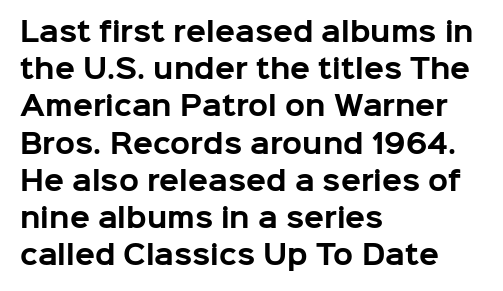
{"italic": "no", "bold": "yes", "underline": "no", "align": "left", "line_spacing": "normal", "line_spacing_ratio": 1.43, "letter_spacing": "normal", "letter_spacing_em": 0.0, "glyph_px": 26}
